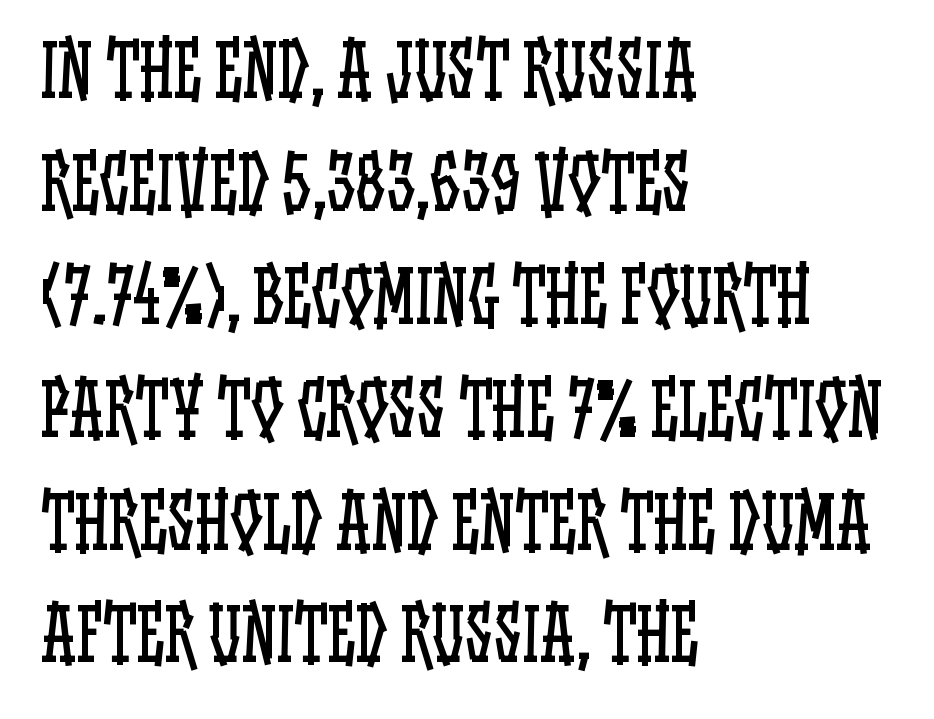
Only glyphs here, with clear space below each row. The passage shown has conventional tracking throughout. Style check: upright. Do the characters align in a grid? No, the font is proportional. Does the copy run flush right? No — it runs flush left.
